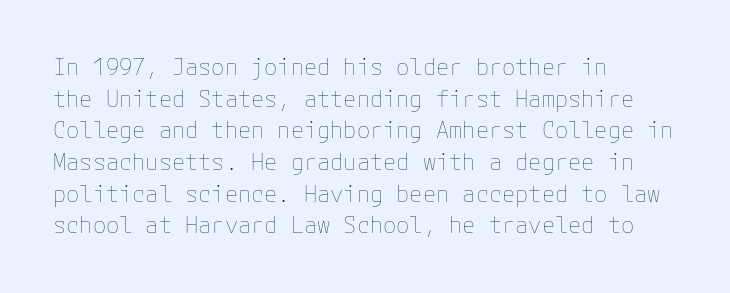
{"italic": "no", "bold": "no", "underline": "no", "align": "left", "line_spacing": "normal", "line_spacing_ratio": 1.44, "letter_spacing": "normal", "letter_spacing_em": 0.0, "glyph_px": 22}
